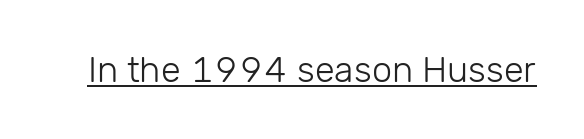
The font family rendered here belongs to the sans-serif group. Ink coverage per letter is moderate at most. This sample uses plain, unmodified letter spacing. The typesetter has applied underlining to the passage shown. Note the varied advance widths — an 'i' is clearly narrower than an 'm'.
